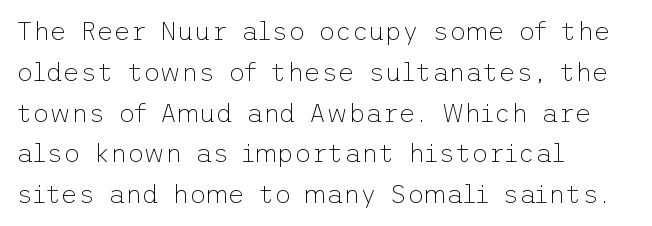
The gap between lines stays unmarked. No extra tracking has been applied to these lines. Does the leading feel generous? No, just average. Short and long lines alike share a common starting point at left.
